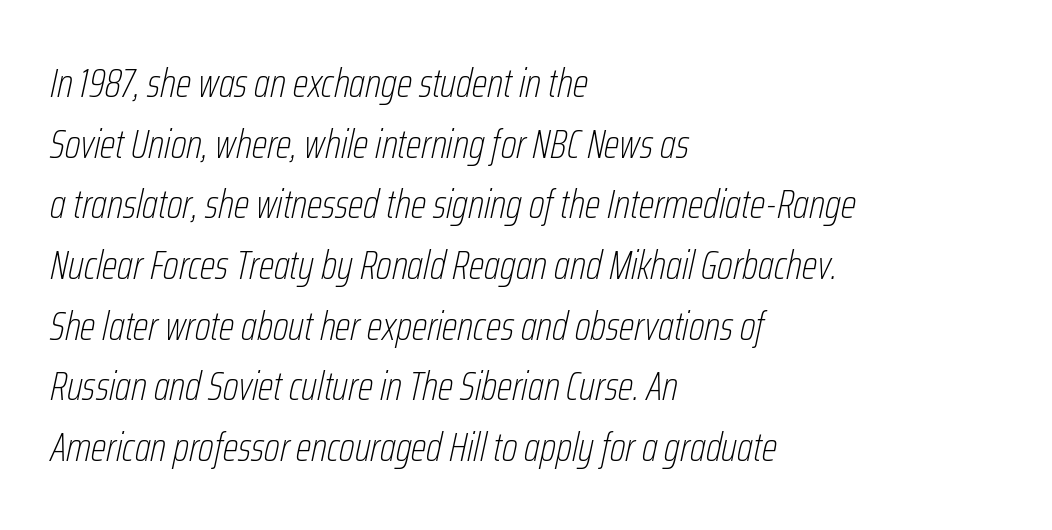
The image shows 41 px thin, condensed type, italic (leaning right); set left-aligned, normal line spacing (1.48x), normal letter spacing, not underlined; low stroke contrast and a medium x-height.
